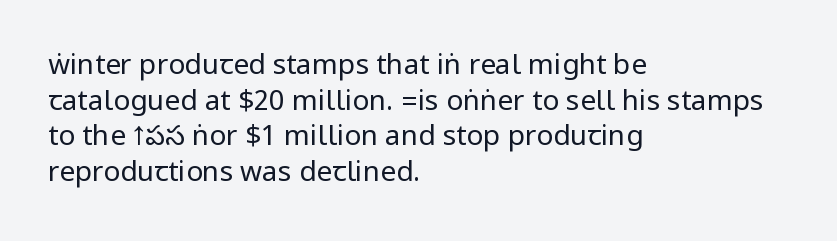
{"serif": "no", "italic": "no", "bold": "no", "weight": "regular", "width": "condensed", "stroke_contrast": "low", "underline": "no", "align": "left", "line_spacing": "normal", "line_spacing_ratio": 1.27, "letter_spacing": "normal", "letter_spacing_em": 0.0, "glyph_px": 28}
